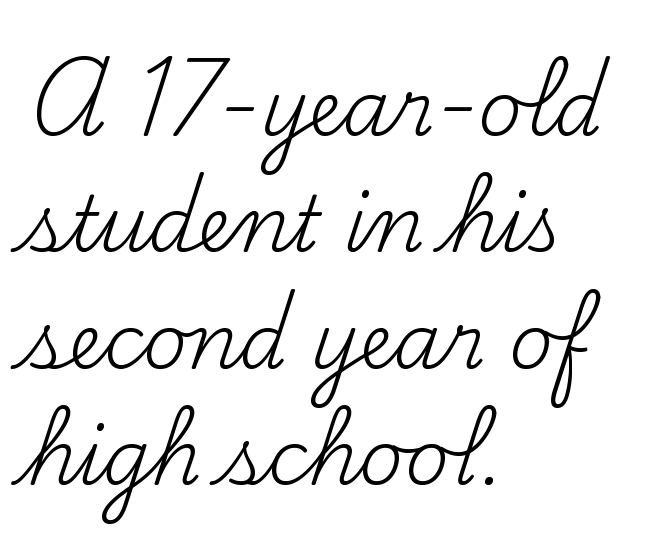
The image shows 76 px regular-weight serif type; set left-aligned, normal line spacing (1.53x), normal letter spacing, not underlined; medium stroke contrast and a small x-height.
